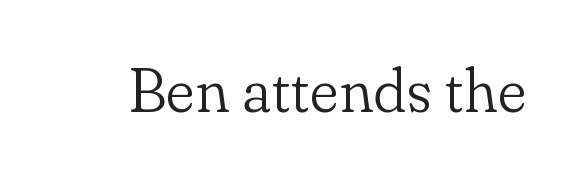
{"serif": "yes", "italic": "no", "bold": "no", "weight": "light", "width": "normal", "stroke_contrast": "low", "x_height": "small", "monospaced": "no", "underline": "no", "letter_spacing": "normal", "letter_spacing_em": 0.0, "glyph_px": 62}
